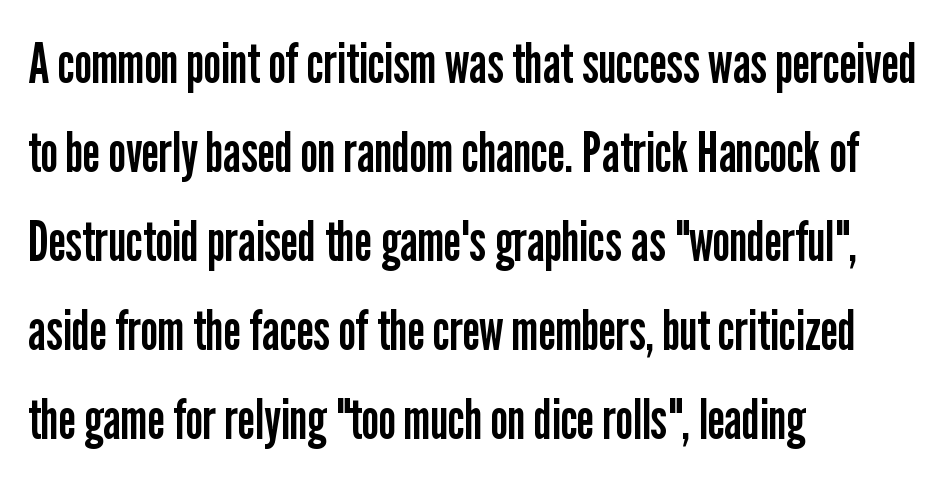
Q: Is the text bold? A: No.
Q: Is the text italic (slanted)? A: No, it is upright.
Q: Is the typeface a serif or a sans-serif typeface? A: Sans-serif.
Q: Is the text underlined? A: No.
Q: How is the paragraph aligned? A: Left-aligned.
Q: Is the spacing between letters normal or unusually wide? A: Normal.
Q: Is the spacing between lines tight, normal or loose? A: Normal.
Q: Width (condensed, normal, or wide)? A: Condensed.
Q: Stroke contrast? A: Low.
Q: x-height? A: Medium.
Q: Monospaced? A: No.
